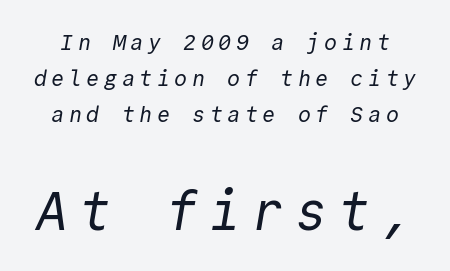
{"serif": "no", "bold": "no", "weight": "regular", "width": "normal", "x_height": "medium", "monospaced": "yes", "underline": "no", "line_spacing": "normal", "line_spacing_ratio": 1.63, "letter_spacing": "wide", "letter_spacing_em": 0.2, "larger_block": "second", "size_ratio": 2.45, "glyph_px": 54}
